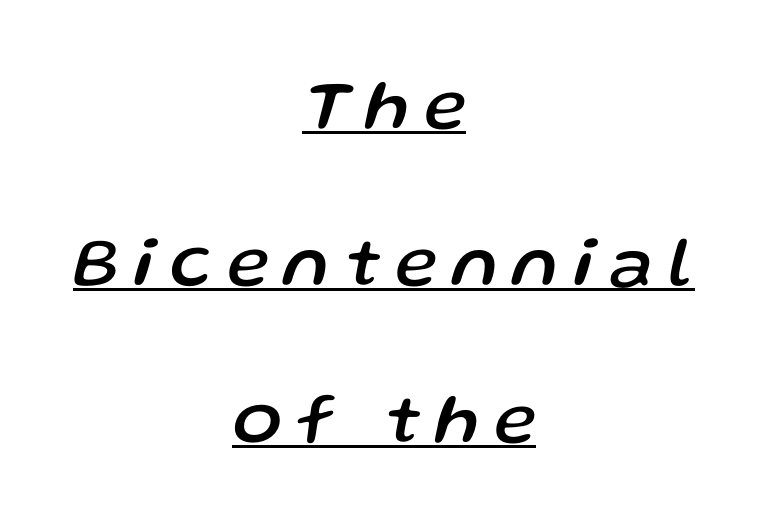
Q: Is the text italic (slanted)? A: Yes, it leans right by about 13 degrees.
Q: Is the text underlined? A: Yes.
Q: How is the paragraph aligned? A: Centered.
Q: Is the spacing between letters normal or unusually wide? A: Unusually wide.
Q: Is the spacing between lines tight, normal or loose? A: Loose.
Q: Width (condensed, normal, or wide)? A: Normal.
Q: Stroke contrast? A: Low.
Q: x-height? A: Medium.
Q: Monospaced? A: No.
